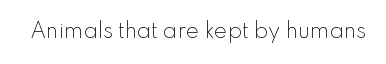
{"italic": "no", "bold": "no", "underline": "no", "letter_spacing": "normal", "letter_spacing_em": 0.0, "glyph_px": 20}
